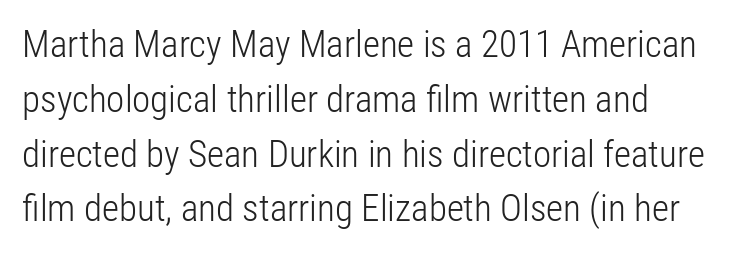
A typesetter would call this leading conventional body-copy spacing. Type style note: lacks serifs. Weight: in the light-to-regular range. The setting favours the left margin, as ordinary paragraphs usually do.
